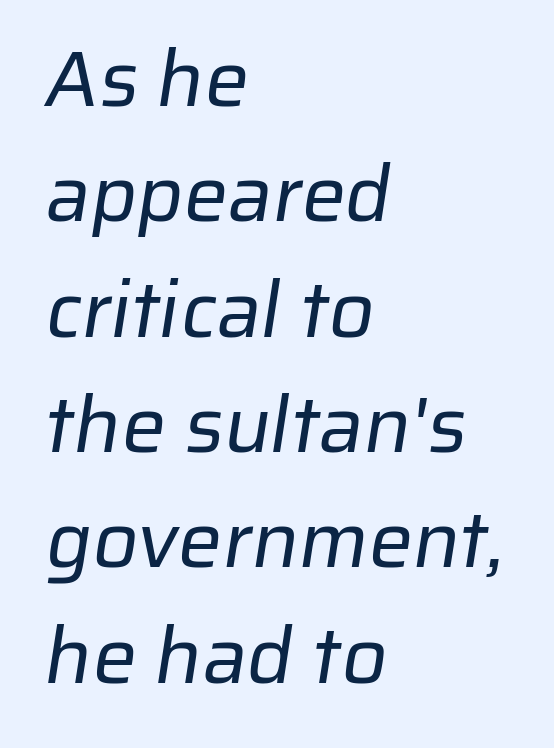
Q: Is the text bold? A: No.
Q: Is the typeface a serif or a sans-serif typeface? A: Sans-serif.
Q: Is the text underlined? A: No.
Q: How is the paragraph aligned? A: Left-aligned.
Q: Is the spacing between letters normal or unusually wide? A: Normal.
Q: Is the spacing between lines tight, normal or loose? A: Normal.
Q: Width (condensed, normal, or wide)? A: Normal.
Q: Stroke contrast? A: Low.
Q: x-height? A: Medium.
Q: Monospaced? A: No.
